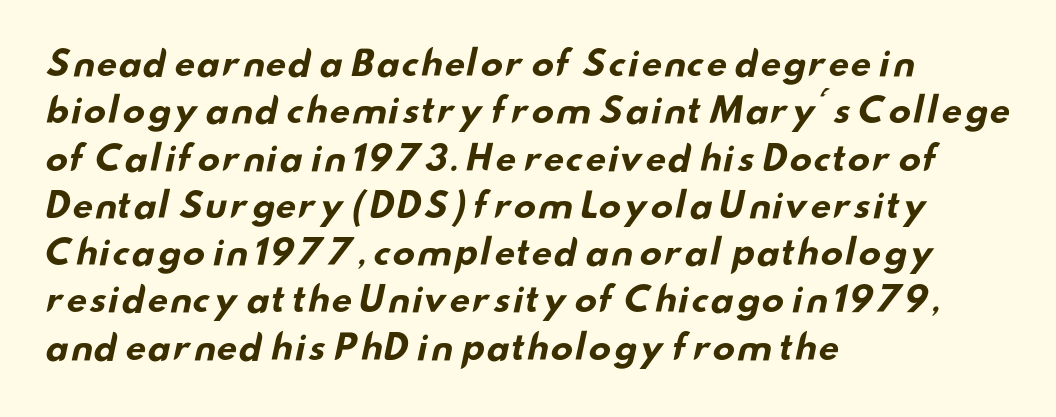
Nobody touched the tracking dial on this one. Reading down the column, the eye jumps a familiar distance to each next line. Short and long lines alike share a common starting point at left. Each letter keeps its own natural width here, so spacing adapts to shape. The space directly below the letters is spotless. What kind of face is this? One without serifs — a sans.
